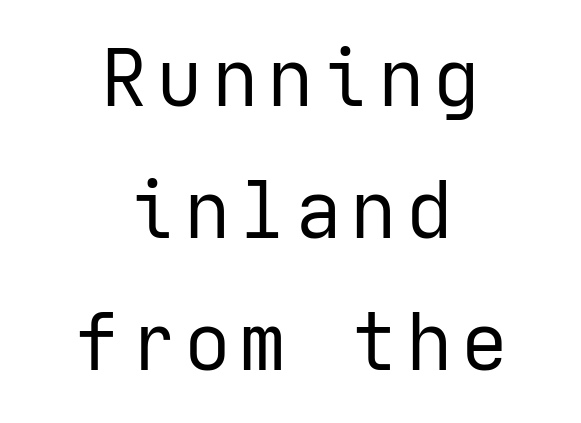
Q: Is the text bold? A: No.
Q: Is the text italic (slanted)? A: No, it is upright.
Q: Is the typeface a serif or a sans-serif typeface? A: Sans-serif.
Q: Is the text underlined? A: No.
Q: How is the paragraph aligned? A: Centered.
Q: Is the spacing between lines tight, normal or loose? A: Normal.
Q: Width (condensed, normal, or wide)? A: Normal.
Q: Stroke contrast? A: Low.
Q: x-height? A: Medium.
